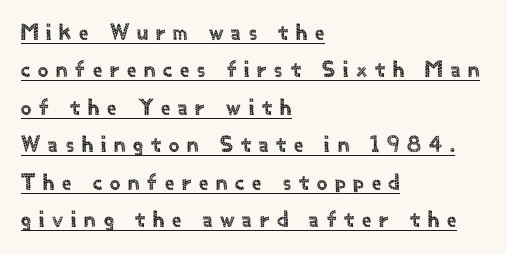
{"italic": "no", "underline": "yes", "align": "left", "line_spacing": "normal", "line_spacing_ratio": 1.63, "letter_spacing": "wide", "letter_spacing_em": 0.34, "glyph_px": 23}
